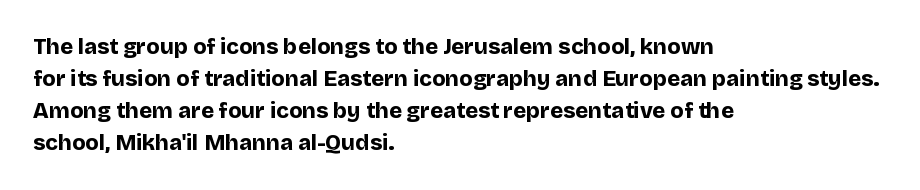
Q: Is the text bold? A: Yes.
Q: Is the text italic (slanted)? A: No, it is upright.
Q: Is the text underlined? A: No.
Q: How is the paragraph aligned? A: Left-aligned.
Q: Is the spacing between letters normal or unusually wide? A: Normal.
Q: Is the spacing between lines tight, normal or loose? A: Normal.
